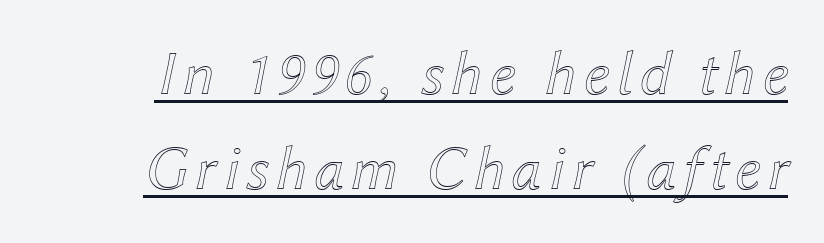
The lettering tilts uniformly, giving the passage an italic look. A typographer would call this underscored text. Is this a fixed-width face? No — the glyphs have proportional, varying widths. Baseline-to-baseline distance is the conventional proportion of letter height.
